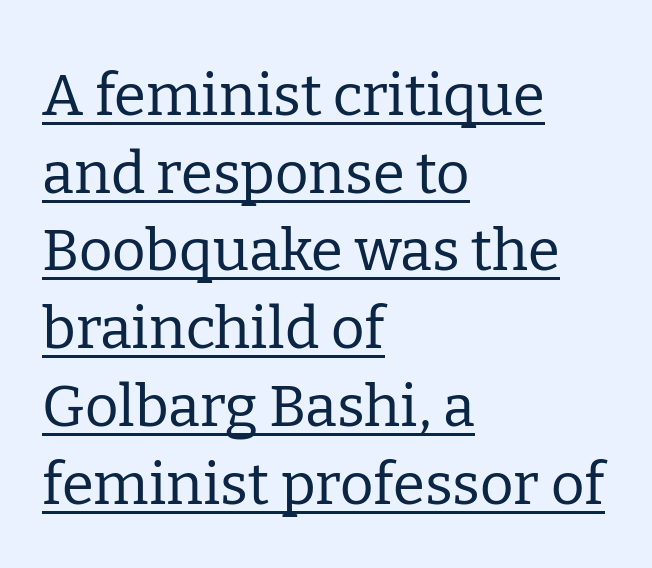
The glyphs are accompanied by a horizontal stroke just below them. Does the type have serifs? Yes, each stem ends in a small foot. The weight tops out at a normal text grade. Between one letter and the next there's only the usual sliver of space. Teacher's note: observe the even left margin — that is flush-left alignment. The lines sit at an ordinary, default distance from one another.
